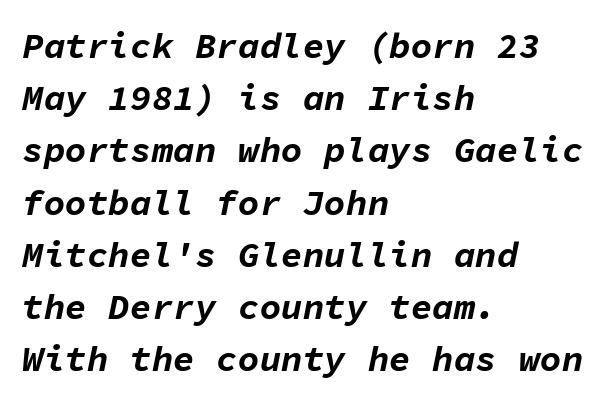
Q: Is the text bold? A: Yes.
Q: Is the text italic (slanted)? A: Yes, it leans right by about 11 degrees.
Q: Is the text underlined? A: No.
Q: How is the paragraph aligned? A: Left-aligned.
Q: Is the spacing between letters normal or unusually wide? A: Normal.
Q: Is the spacing between lines tight, normal or loose? A: Normal.
Q: Width (condensed, normal, or wide)? A: Normal.
Q: Stroke contrast? A: Low.
Q: x-height? A: Medium.
Q: Monospaced? A: Yes.
